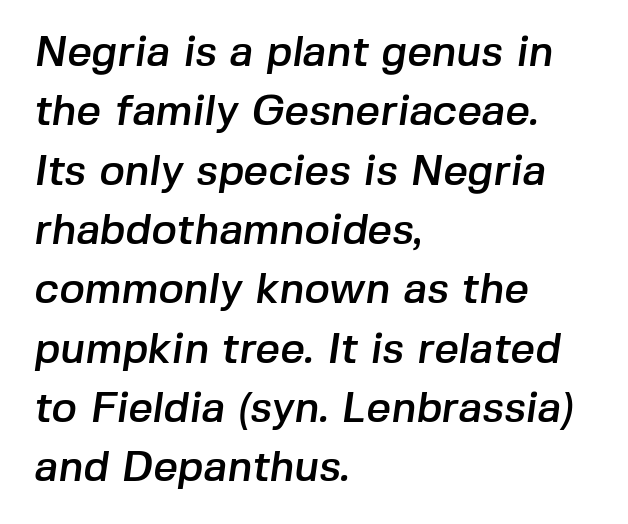
What stands out about the letter spacing? Nothing — it is the standard amount. Plain, unruled lines of type. Notice how descenders clear the ascenders below comfortably — that's standard leading. A typesetter would call this proportional, since set widths differ per character. The text block is weighted toward the left margin, trailing off unevenly rightward.
